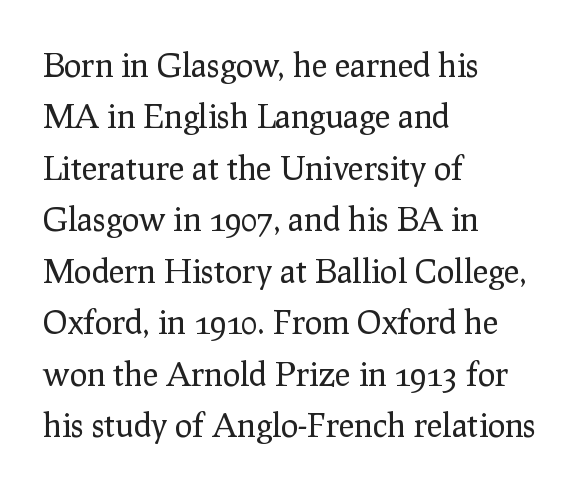
Spacing verdict: proportional, widths tailored to each character. Vertical strokes here are truly vertical. Characters follow at the spacing the type designer built in. The line-height multiplier appears to be the usual default.
